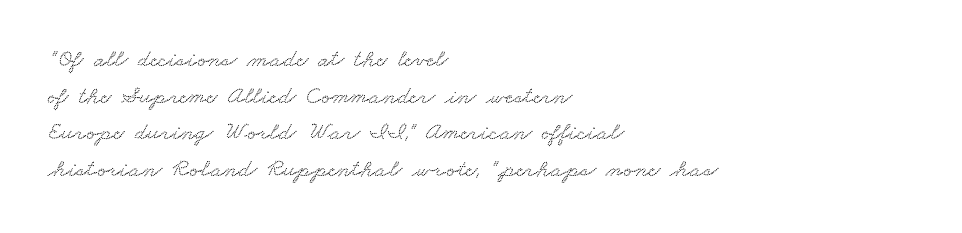
The image shows 25 px text type; set left-aligned, normal line spacing (1.47x), normal letter spacing, not underlined.
